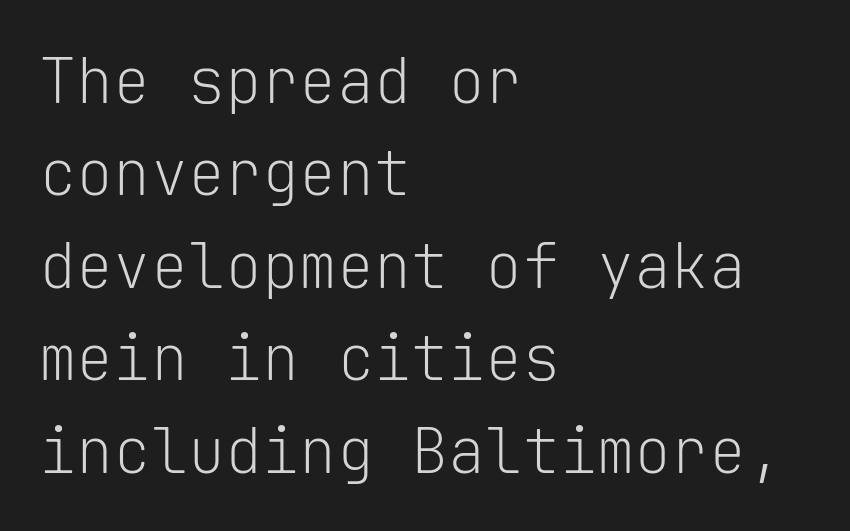
Q: Is the text bold? A: No.
Q: Is the text italic (slanted)? A: No, it is upright.
Q: Is the typeface a serif or a sans-serif typeface? A: Sans-serif.
Q: Is the text underlined? A: No.
Q: How is the paragraph aligned? A: Left-aligned.
Q: Is the spacing between letters normal or unusually wide? A: Normal.
Q: Is the spacing between lines tight, normal or loose? A: Normal.
Q: Width (condensed, normal, or wide)? A: Normal.
Q: Stroke contrast? A: Low.
Q: x-height? A: Medium.
Q: Monospaced? A: Yes.
